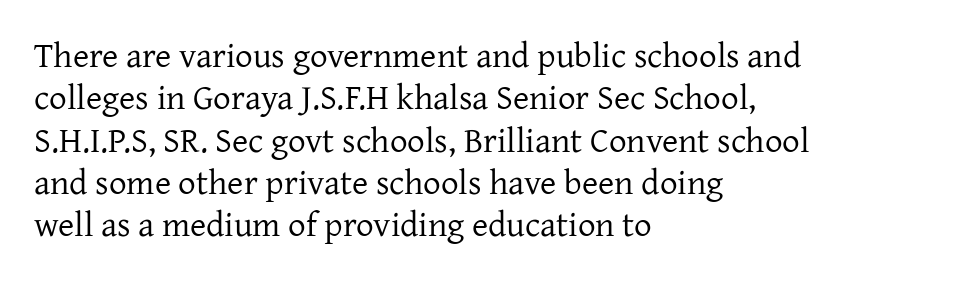
Q: Is the text bold? A: No.
Q: Is the text italic (slanted)? A: No, it is upright.
Q: Is the typeface a serif or a sans-serif typeface? A: Serif.
Q: Is the text underlined? A: No.
Q: How is the paragraph aligned? A: Left-aligned.
Q: Is the spacing between letters normal or unusually wide? A: Normal.
Q: Width (condensed, normal, or wide)? A: Normal.
Q: Stroke contrast? A: Low.
Q: x-height? A: Medium.
Q: Monospaced? A: No.
